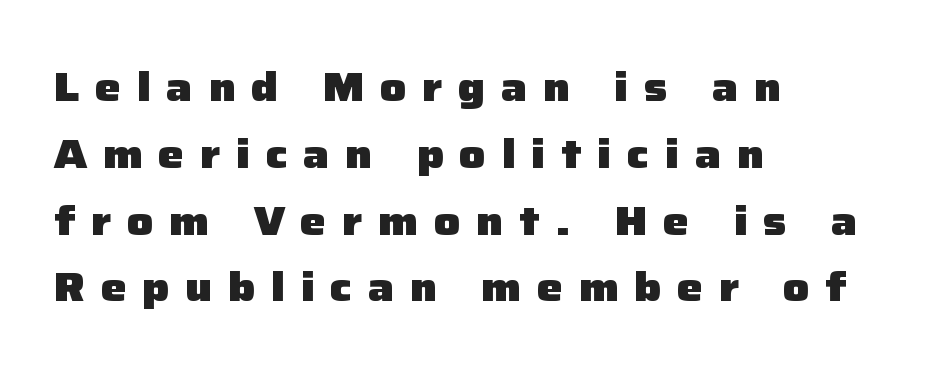
Q: Is the text bold? A: Yes.
Q: Is the text italic (slanted)? A: No, it is upright.
Q: Is the typeface a serif or a sans-serif typeface? A: Sans-serif.
Q: Is the text underlined? A: No.
Q: How is the paragraph aligned? A: Left-aligned.
Q: Is the spacing between letters normal or unusually wide? A: Unusually wide.
Q: Is the spacing between lines tight, normal or loose? A: Normal.
Q: Width (condensed, normal, or wide)? A: Normal.
Q: Stroke contrast? A: Low.
Q: x-height? A: Medium.
Q: Monospaced? A: No.
